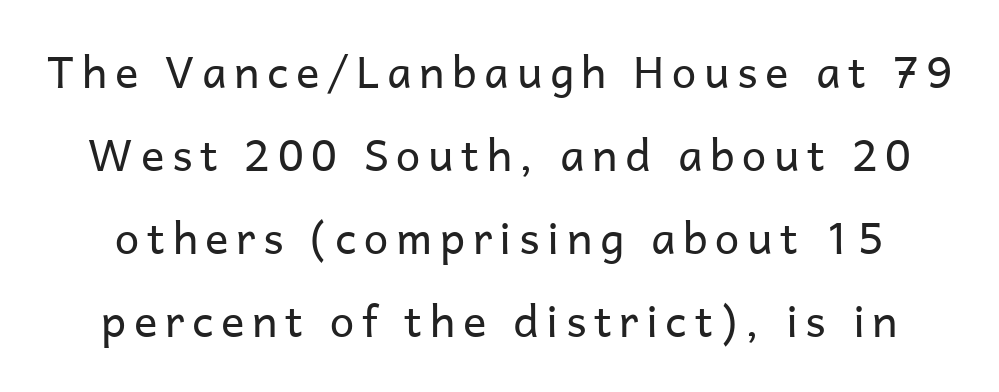
{"serif": "no", "italic": "no", "bold": "no", "weight": "regular", "width": "normal", "stroke_contrast": "low", "x_height": "medium", "monospaced": "no", "underline": "no", "line_spacing_ratio": 1.89, "glyph_px": 44}
